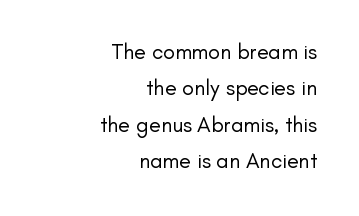
{"italic": "no", "bold": "no", "underline": "no", "align": "right", "line_spacing": "normal", "line_spacing_ratio": 1.65, "letter_spacing": "normal", "letter_spacing_em": 0.0, "glyph_px": 22}
